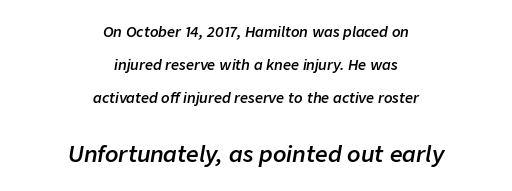
This sample uses an oblique cut, with every glyph tilted off the vertical. On the weight axis this lands at semibold, roughly 600. A great deal of white space separates one row of letters from the next. Character size in the trailing block exceeds that of the leading block.
